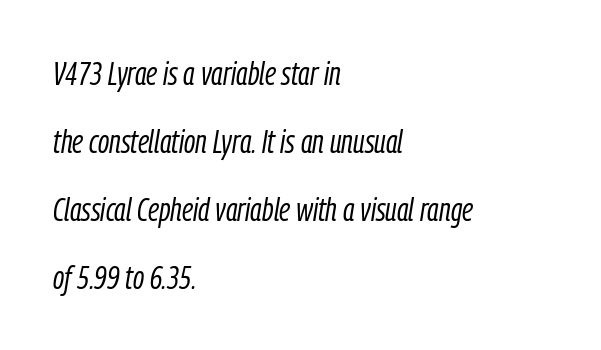
{"italic": "yes", "lean": "right", "slant_degrees": 9, "bold": "no", "weight": "light", "width": "condensed", "stroke_contrast": "low", "x_height": "medium", "monospaced": "no", "underline": "no", "align": "left", "line_spacing": "loose", "line_spacing_ratio": 2.06, "letter_spacing": "normal", "letter_spacing_em": 0.0, "glyph_px": 33}
